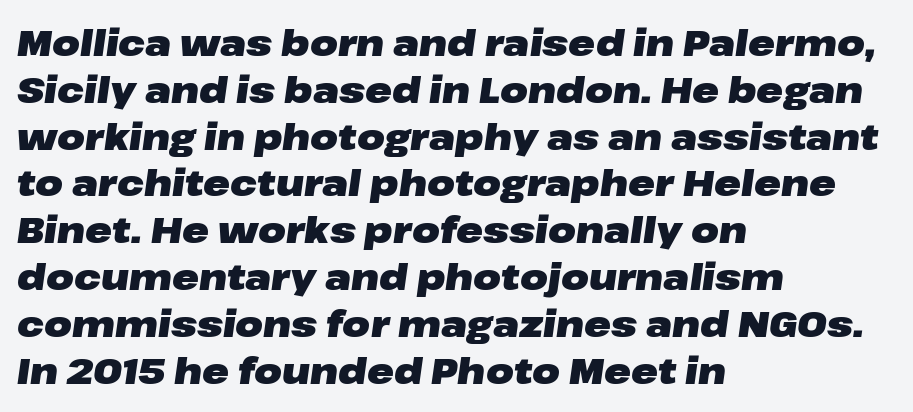
The block of text has a typical density, with ordinary space between rows. Rule under the text: the space is simply empty. The setting favours the left margin, as ordinary paragraphs usually do. Spacing verdict: proportional, widths tailored to each character. The typesetting leans heavy: a genuine bold. Letter spacing: default.
